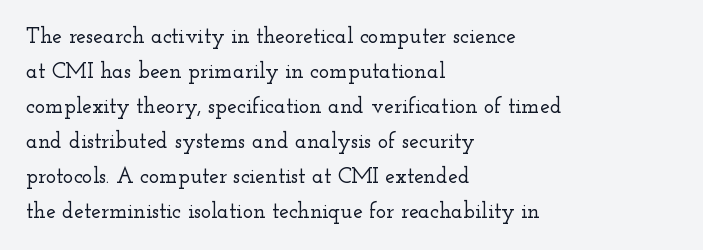
Q: Is the text italic (slanted)? A: No, it is upright.
Q: Is the text underlined? A: No.
Q: How is the paragraph aligned? A: Left-aligned.
Q: Is the spacing between letters normal or unusually wide? A: Normal.
Q: Is the spacing between lines tight, normal or loose? A: Normal.
